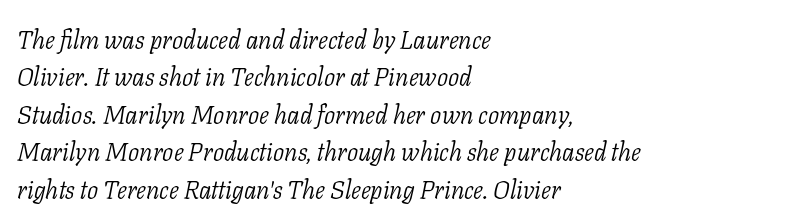
The image shows 25 px text type, italic (leaning right); set left-aligned, normal line spacing (1.5x), normal letter spacing, not underlined.
